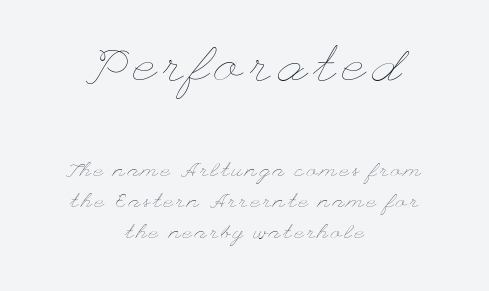
Q: Is the text bold? A: No.
Q: Is the text italic (slanted)? A: Yes.
Q: Is the text underlined? A: No.
Q: How is the paragraph aligned? A: Centered.
Q: Is the spacing between lines tight, normal or loose? A: Normal.
Q: Which block of text is set in a larger size, the first (top) or the second (bottom)? A: The first (top) one.
Q: Width (condensed, normal, or wide)? A: Wide.
Q: Stroke contrast? A: Low.
Q: x-height? A: Small.
